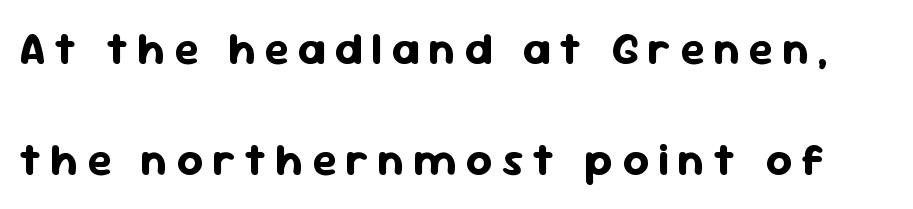
No italicization has been applied; the sample stays upright. Honestly, the letter spacing is so wide it's the main thing you notice. The vertical gap from one line to the next is large. Heft: maximum for text — a bold. Is this a sans? Yes — the strokes have no serifs.
